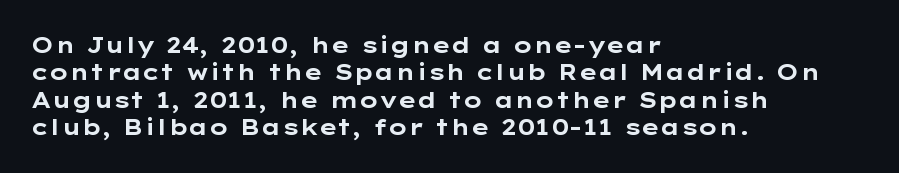
Only glyphs here, with clear space below each row. The type sits square on the baseline with zero lean. Short note: letters normally spaced. Summary of vertical rhythm: regular, with standard interline spacing. Thick stems and heavy bowls — unmistakably bold. Short and long lines alike share a common starting point at left.
